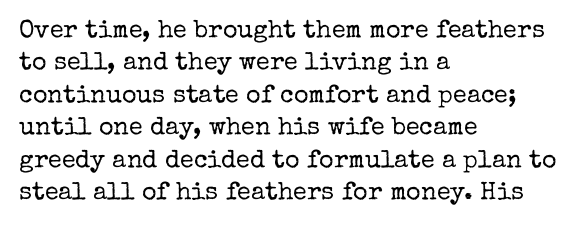
Q: Is the text bold? A: No.
Q: Is the text italic (slanted)? A: No, it is upright.
Q: Is the text underlined? A: No.
Q: How is the paragraph aligned? A: Left-aligned.
Q: Is the spacing between letters normal or unusually wide? A: Normal.
Q: Is the spacing between lines tight, normal or loose? A: Normal.
